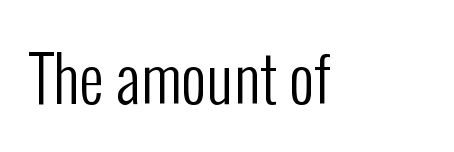
The image shows 62 px regular-weight, condensed sans-serif type, upright; set normal letter spacing, not underlined; low stroke contrast and a medium x-height.
